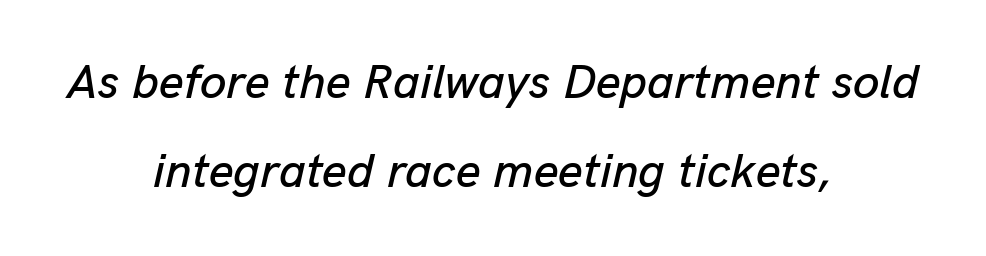
{"italic": "yes", "lean": "right", "slant_degrees": 13, "width": "normal", "stroke_contrast": "low", "x_height": "medium", "monospaced": "no", "underline": "no", "align": "center", "line_spacing_ratio": 1.85, "letter_spacing": "normal", "letter_spacing_em": 0.0, "glyph_px": 48}
